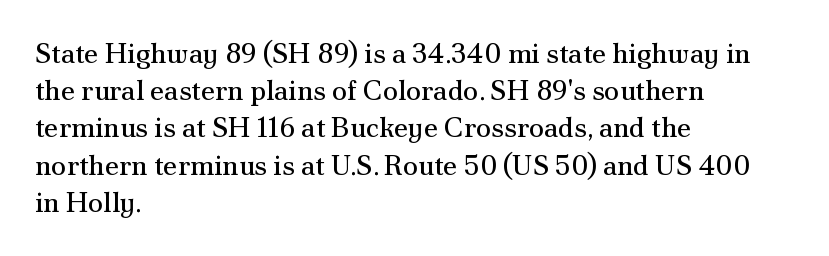
The setting favours the left margin, as ordinary paragraphs usually do. Stem width sits at or under what a default text font uses. The space beneath each line is pristine and unruled. It's the straight-up-and-down kind of type. Compared with typical paragraphs, the rows here are spaced about the same.
